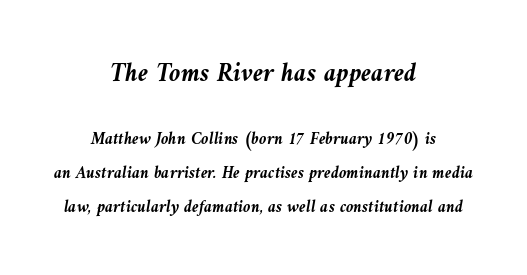
{"italic": "yes", "lean": "left", "slant_degrees": 9, "bold": "yes", "underline": "no", "align": "center", "line_spacing": "loose", "line_spacing_ratio": 2.01, "letter_spacing": "normal", "letter_spacing_em": 0.0, "larger_block": "first", "size_ratio": 1.53, "glyph_px": 26}
